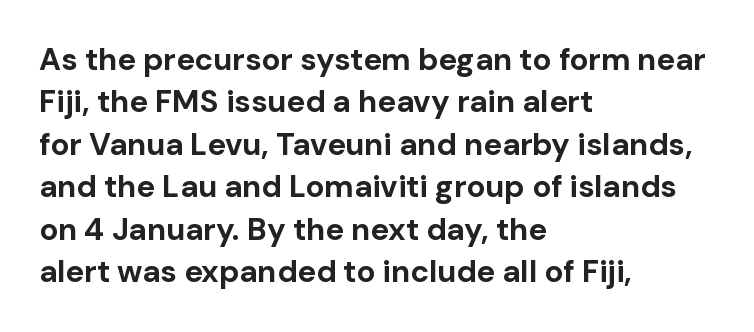
{"serif": "no", "italic": "no", "bold": "yes", "weight": "bold", "width": "normal", "stroke_contrast": "low", "x_height": "medium", "monospaced": "no", "underline": "no", "align": "left", "line_spacing": "normal", "line_spacing_ratio": 1.37, "letter_spacing": "normal", "letter_spacing_em": 0.0, "glyph_px": 31}
